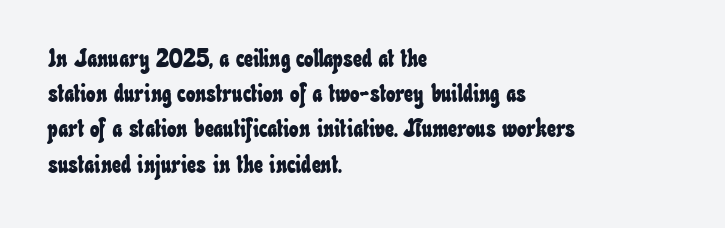
Q: Is the text underlined? A: No.
Q: How is the paragraph aligned? A: Left-aligned.
Q: Is the spacing between letters normal or unusually wide? A: Normal.
Q: Is the spacing between lines tight, normal or loose? A: Normal.
